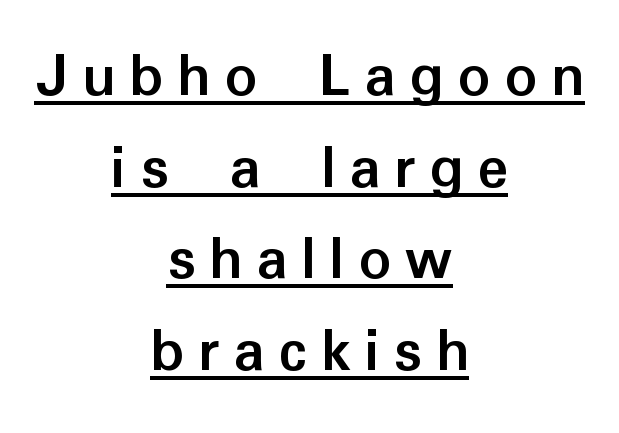
{"serif": "no", "italic": "no", "bold": "yes", "weight": "semibold", "width": "normal", "stroke_contrast": "low", "x_height": "medium", "monospaced": "no", "underline": "yes", "align": "center", "line_spacing": "normal", "line_spacing_ratio": 1.43, "letter_spacing": "wide", "letter_spacing_em": 0.22, "glyph_px": 64}
